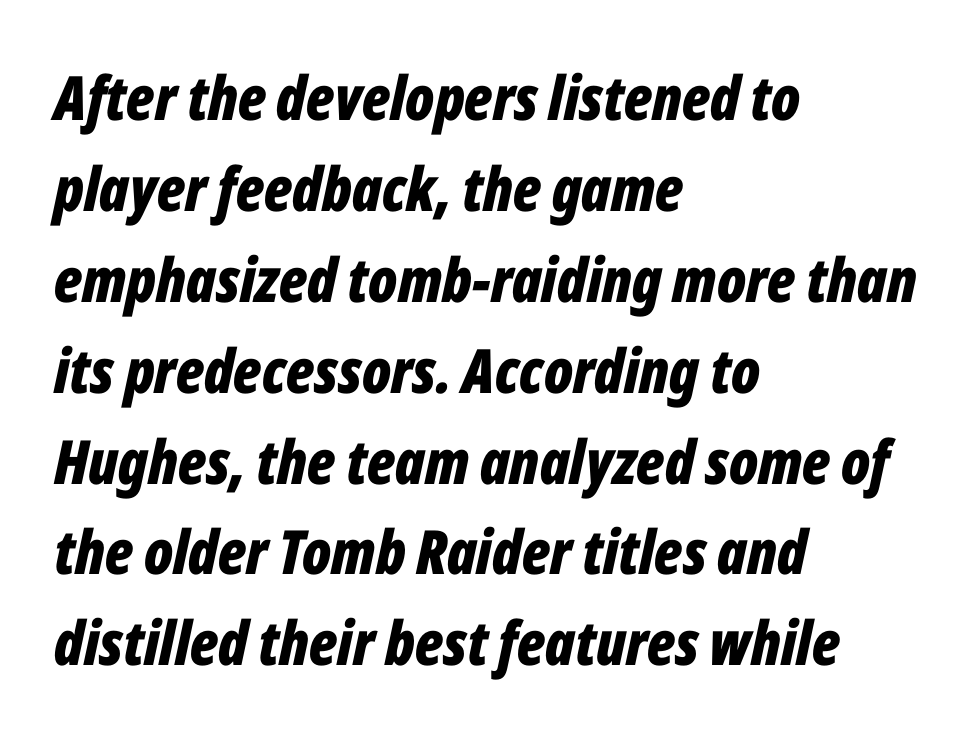
Q: Is the text bold? A: Yes.
Q: Is the text italic (slanted)? A: Yes, it leans right by about 12 degrees.
Q: Is the text underlined? A: No.
Q: How is the paragraph aligned? A: Left-aligned.
Q: Is the spacing between letters normal or unusually wide? A: Normal.
Q: Is the spacing between lines tight, normal or loose? A: Normal.
Q: Width (condensed, normal, or wide)? A: Condensed.
Q: Stroke contrast? A: Low.
Q: x-height? A: Medium.
Q: Monospaced? A: No.
